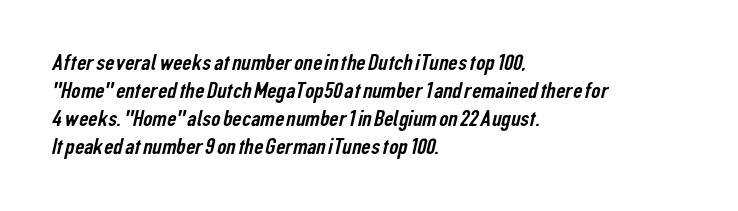
{"underline": "no", "align": "left", "line_spacing_ratio": 1.22, "letter_spacing": "normal", "letter_spacing_em": 0.0, "glyph_px": 23}
